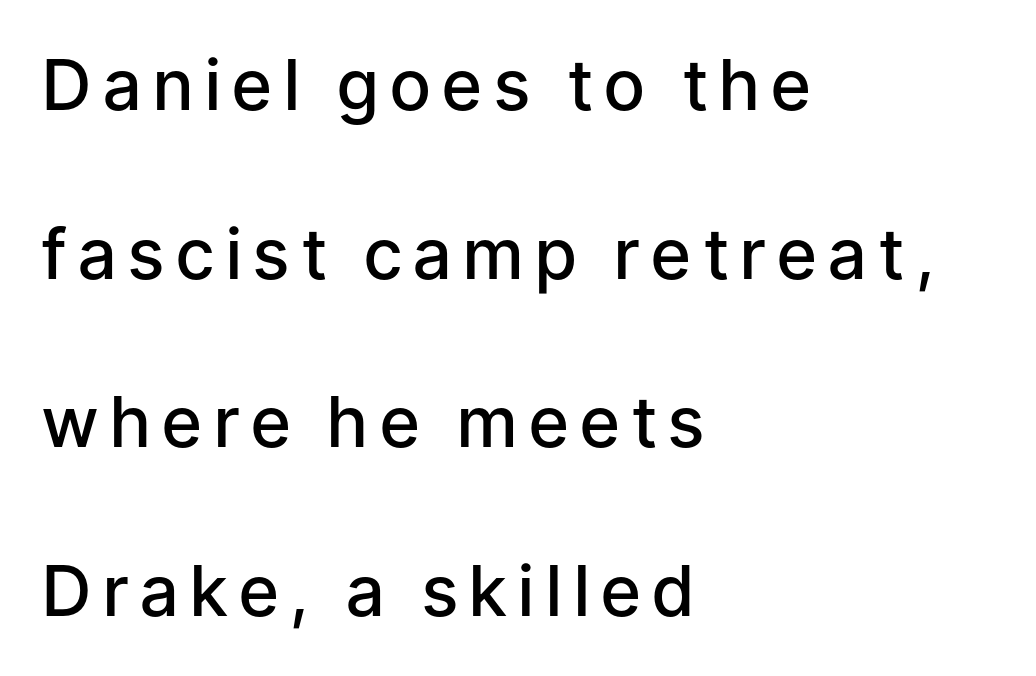
Q: Is the text bold? A: Semi-bold.
Q: Is the text italic (slanted)? A: No, it is upright.
Q: Is the typeface a serif or a sans-serif typeface? A: Sans-serif.
Q: Is the text underlined? A: No.
Q: How is the paragraph aligned? A: Left-aligned.
Q: Is the spacing between lines tight, normal or loose? A: Loose.
Q: Width (condensed, normal, or wide)? A: Normal.
Q: Stroke contrast? A: Low.
Q: x-height? A: Medium.
Q: Monospaced? A: No.
